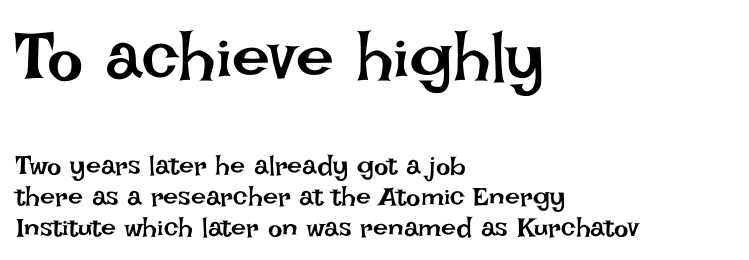
{"italic": "no", "bold": "no", "weight": "regular", "width": "normal", "stroke_contrast": "low", "x_height": "large", "monospaced": "no", "underline": "no", "align": "left", "line_spacing": "tight", "line_spacing_ratio": 1.15, "letter_spacing": "normal", "letter_spacing_em": 0.0, "larger_block": "first", "size_ratio": 2.52, "glyph_px": 68}
